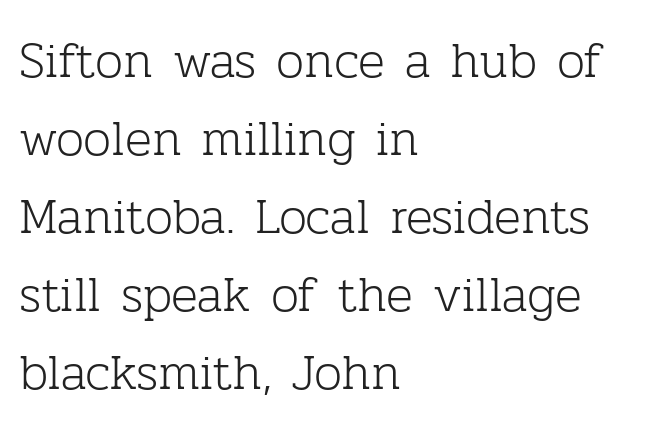
{"serif": "yes", "italic": "no", "bold": "no", "weight": "light", "width": "normal", "stroke_contrast": "low", "x_height": "medium", "monospaced": "no", "underline": "no", "align": "left", "line_spacing": "normal", "line_spacing_ratio": 1.56, "letter_spacing": "normal", "letter_spacing_em": 0.0, "glyph_px": 50}
